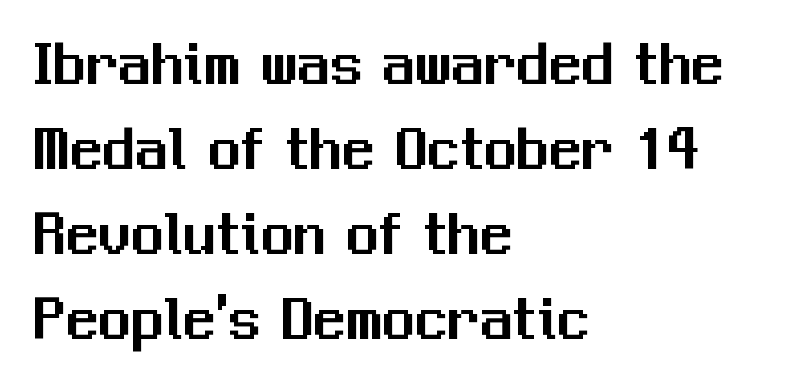
{"serif": "no", "italic": "no", "width": "normal", "stroke_contrast": "medium", "x_height": "medium", "monospaced": "no", "underline": "no", "align": "left", "line_spacing": "normal", "line_spacing_ratio": 1.31, "letter_spacing": "normal", "letter_spacing_em": 0.0, "glyph_px": 65}
